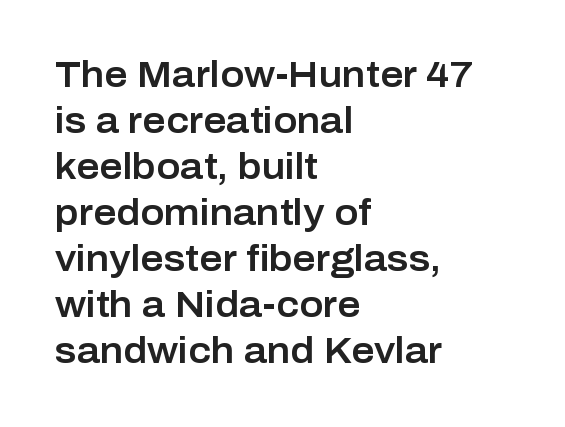
{"serif": "no", "italic": "no", "width": "normal", "stroke_contrast": "low", "x_height": "medium", "monospaced": "no", "underline": "no", "align": "left", "line_spacing": "normal", "line_spacing_ratio": 1.28, "letter_spacing": "normal", "letter_spacing_em": 0.0, "glyph_px": 36}
